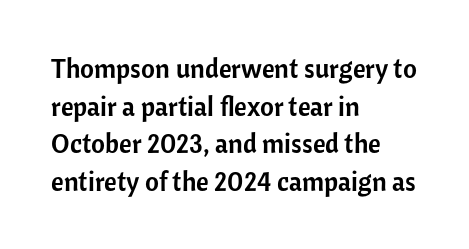
Q: Is the text italic (slanted)? A: No, it is upright.
Q: Is the text underlined? A: No.
Q: How is the paragraph aligned? A: Left-aligned.
Q: Is the spacing between letters normal or unusually wide? A: Normal.
Q: Is the spacing between lines tight, normal or loose? A: Normal.
